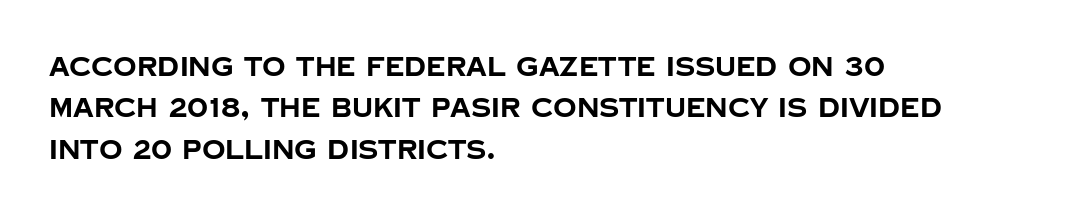
The image shows 26 px bold type, upright; set left-aligned, normal line spacing (1.59x), normal letter spacing, not underlined.
